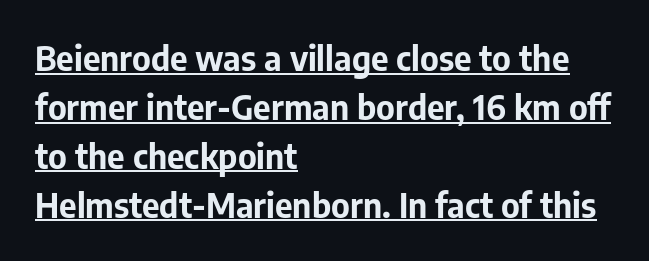
Q: Is the text bold? A: Yes.
Q: Is the text italic (slanted)? A: No, it is upright.
Q: Is the typeface a serif or a sans-serif typeface? A: Sans-serif.
Q: Is the text underlined? A: Yes.
Q: How is the paragraph aligned? A: Left-aligned.
Q: Is the spacing between letters normal or unusually wide? A: Normal.
Q: Is the spacing between lines tight, normal or loose? A: Normal.
Q: Width (condensed, normal, or wide)? A: Normal.
Q: Stroke contrast? A: Low.
Q: x-height? A: Medium.
Q: Monospaced? A: No.
